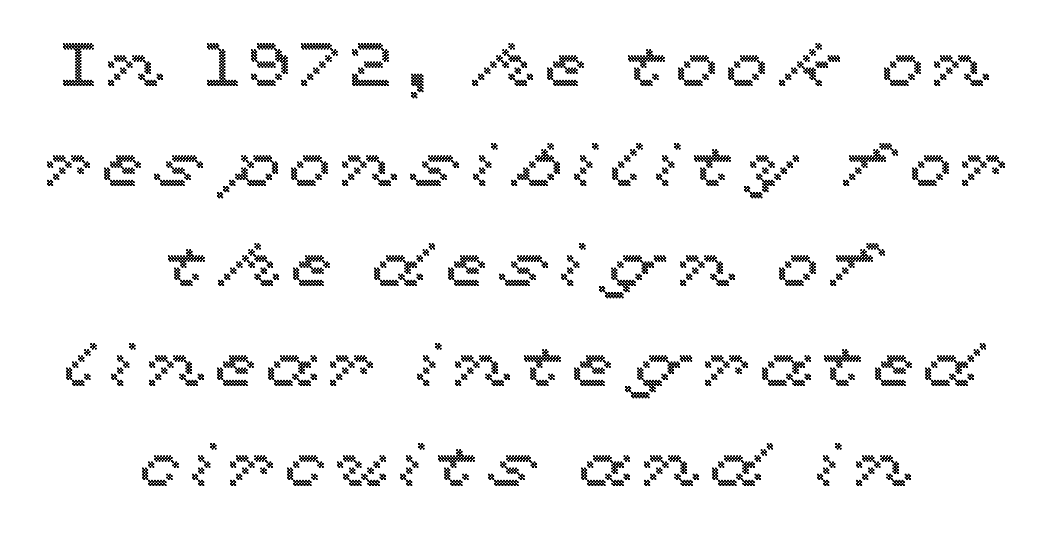
{"width": "wide", "x_height": "medium", "monospaced": "no", "underline": "no", "align": "center", "line_spacing": "normal", "line_spacing_ratio": 1.64, "glyph_px": 61}
